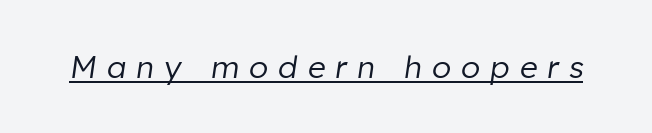
{"italic": "yes", "lean": "right", "slant_degrees": 8, "bold": "no", "weight": "regular", "width": "normal", "stroke_contrast": "low", "x_height": "medium", "monospaced": "no", "underline": "yes", "letter_spacing": "wide", "letter_spacing_em": 0.33, "glyph_px": 31}
